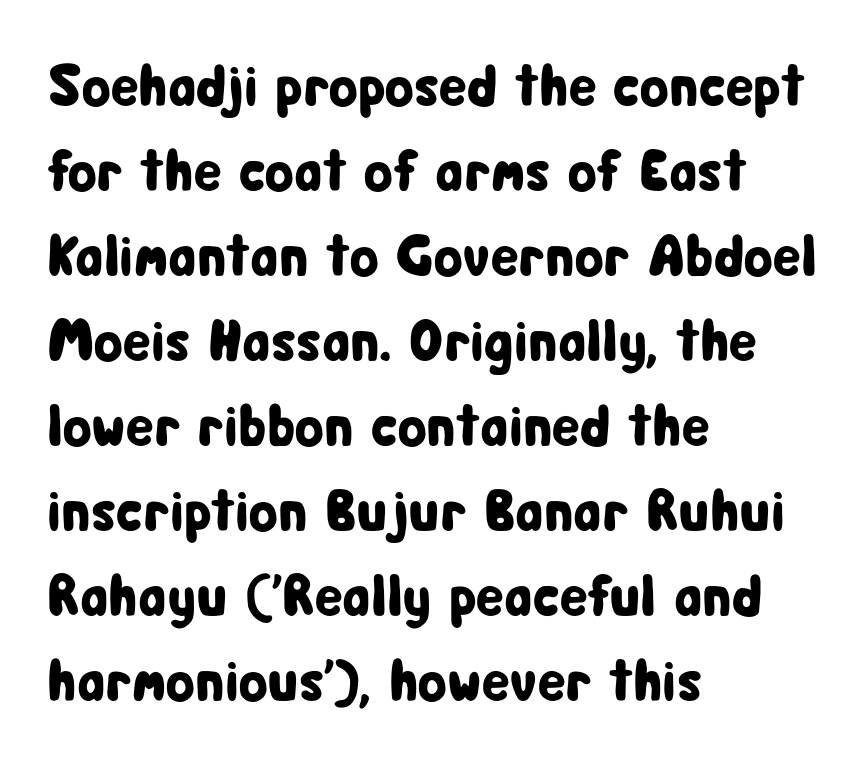
{"serif": "no", "italic": "no", "width": "condensed", "stroke_contrast": "low", "x_height": "medium", "monospaced": "no", "underline": "no", "align": "left", "line_spacing": "normal", "line_spacing_ratio": 1.44, "letter_spacing": "normal", "letter_spacing_em": 0.0, "glyph_px": 59}
